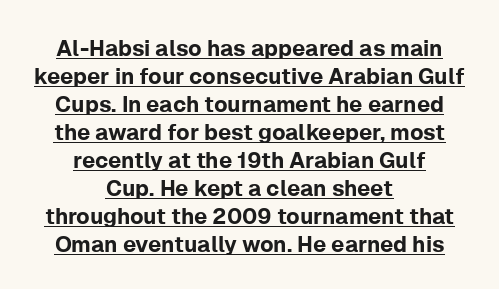
Alignment: centered. Summary of vertical rhythm: regular, with standard interline spacing. Check the space under the baseline: a stroke is drawn there. Designer's note — italics off, roman on. Look at the tracking — it's just the regular setting, nothing added.
